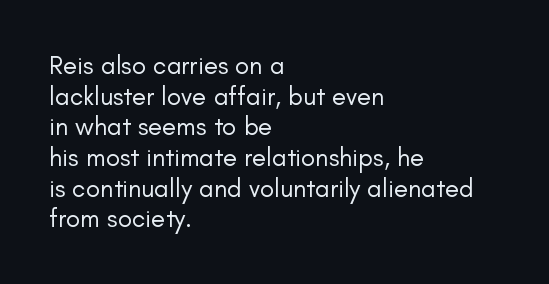
{"italic": "no", "bold": "no", "underline": "no", "align": "left", "line_spacing_ratio": 1.18, "letter_spacing": "normal", "letter_spacing_em": 0.0, "glyph_px": 26}
